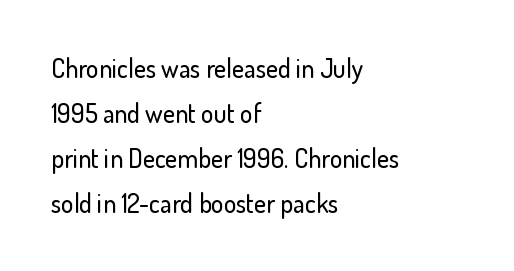
Q: Is the text italic (slanted)? A: No, it is upright.
Q: Is the text underlined? A: No.
Q: How is the paragraph aligned? A: Left-aligned.
Q: Is the spacing between letters normal or unusually wide? A: Normal.
